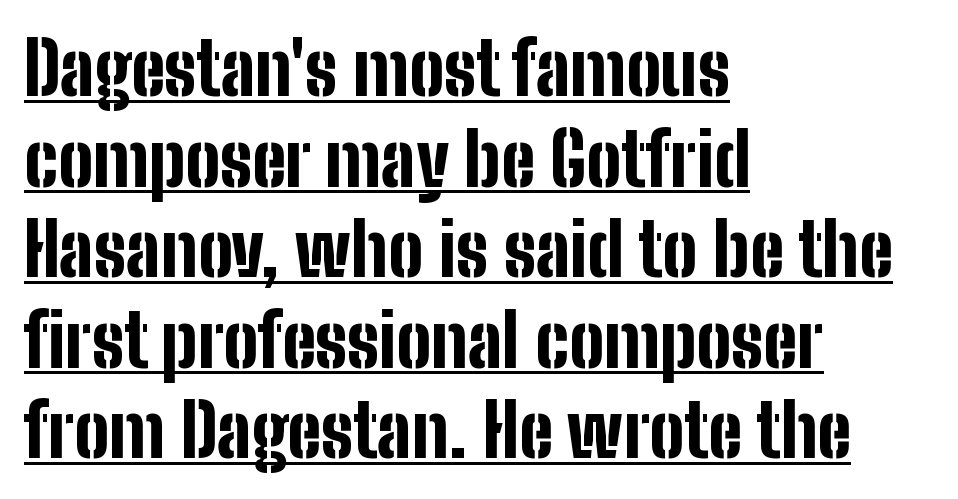
Unlike a traditional serif, this face leaves its strokes unadorned. The tracking reads as untouched default to a designer's eye. The face used here is proportionally spaced, like ordinary book or web type. Typographic density is high because the face is bold. The paragraph has a hard left edge and a soft right edge. This sample carries an underscore along the baseline area.
